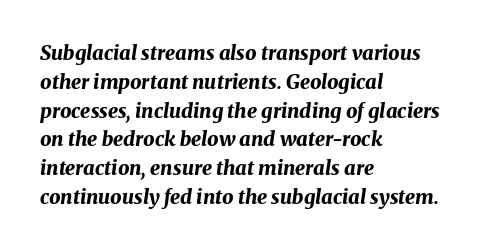
Line starts are locked; line ends wander. The horizontal fit of the characters is conventional and even. The whole block is typeset with a tilt. The leading is moderate, giving the passage an even texture.
